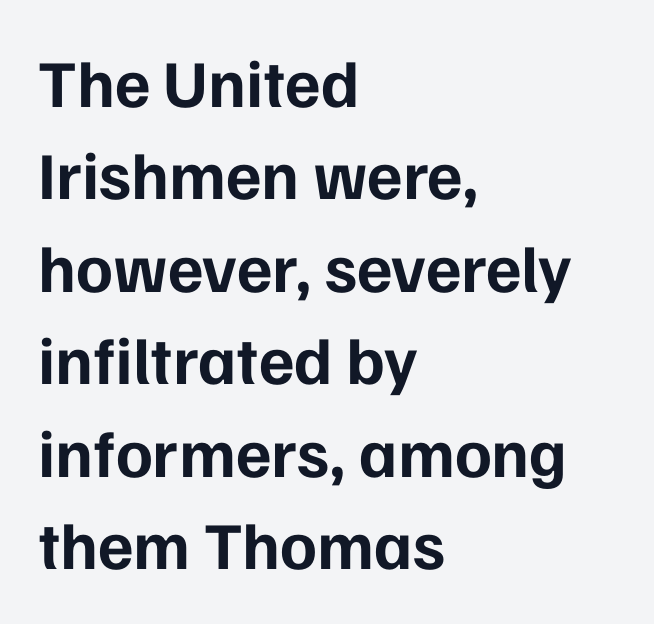
{"serif": "no", "italic": "no", "bold": "yes", "weight": "bold", "width": "normal", "stroke_contrast": "low", "x_height": "medium", "monospaced": "no", "underline": "no", "align": "left", "line_spacing": "normal", "line_spacing_ratio": 1.38, "letter_spacing": "normal", "letter_spacing_em": 0.0, "glyph_px": 67}
